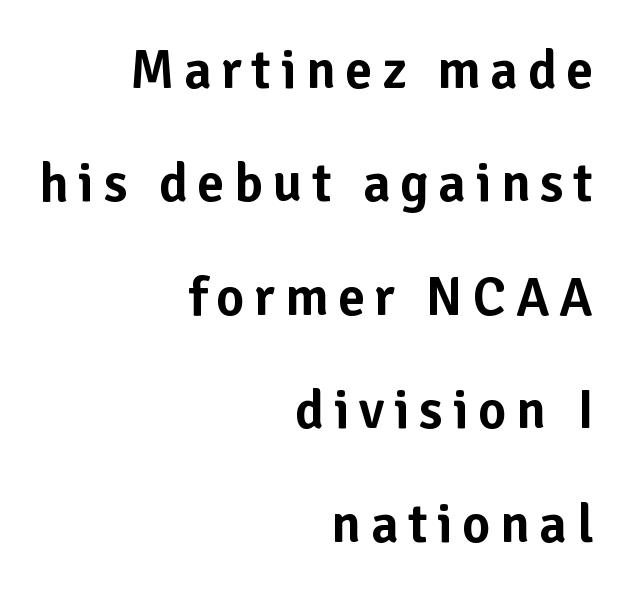
{"serif": "no", "italic": "no", "width": "normal", "stroke_contrast": "low", "x_height": "medium", "monospaced": "no", "underline": "no", "align": "right", "line_spacing": "loose", "line_spacing_ratio": 2.1, "glyph_px": 54}
